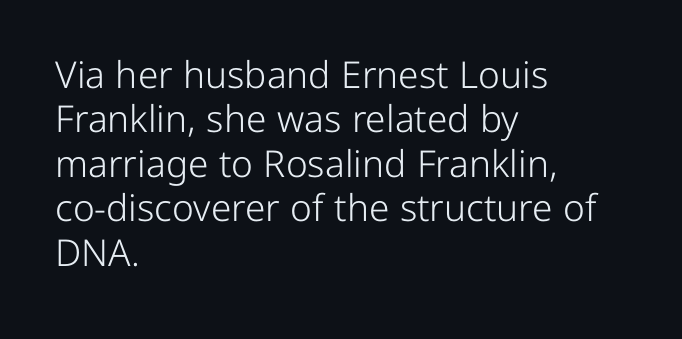
Q: Is the text bold? A: No.
Q: Is the text italic (slanted)? A: No, it is upright.
Q: Is the typeface a serif or a sans-serif typeface? A: Sans-serif.
Q: Is the text underlined? A: No.
Q: How is the paragraph aligned? A: Left-aligned.
Q: Is the spacing between letters normal or unusually wide? A: Normal.
Q: Width (condensed, normal, or wide)? A: Normal.
Q: Stroke contrast? A: Low.
Q: x-height? A: Medium.
Q: Monospaced? A: No.
